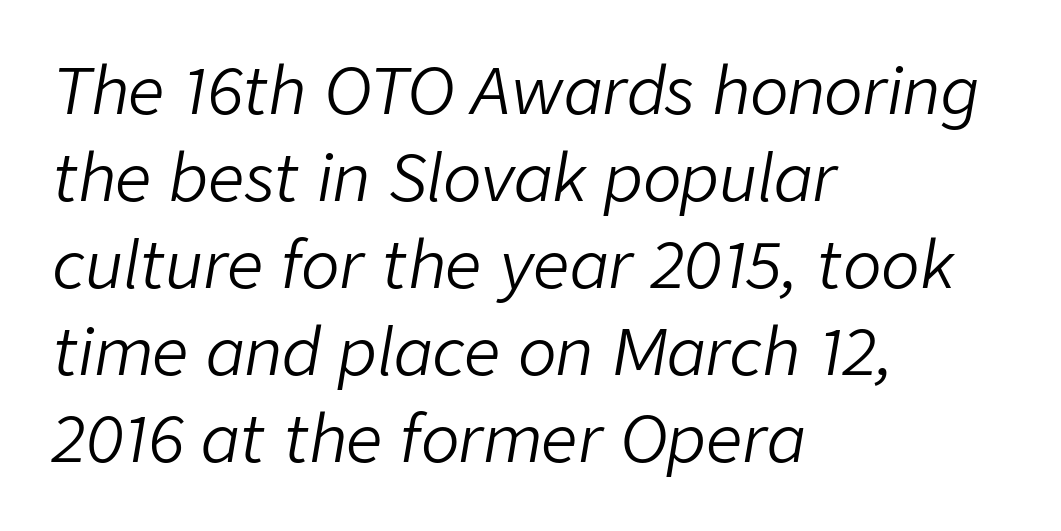
Q: Is the text bold? A: No.
Q: Is the text italic (slanted)? A: Yes, it leans right by about 9 degrees.
Q: Is the text underlined? A: No.
Q: How is the paragraph aligned? A: Left-aligned.
Q: Is the spacing between letters normal or unusually wide? A: Normal.
Q: Is the spacing between lines tight, normal or loose? A: Normal.
Q: Width (condensed, normal, or wide)? A: Normal.
Q: Stroke contrast? A: Low.
Q: x-height? A: Medium.
Q: Monospaced? A: No.
